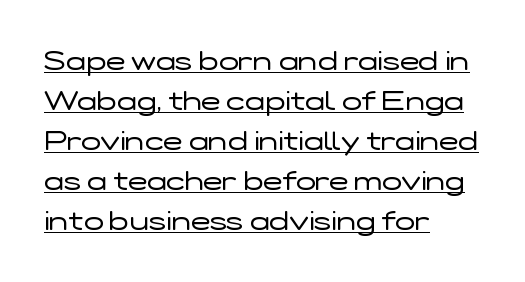
{"italic": "no", "bold": "no", "underline": "yes", "align": "left", "line_spacing": "normal", "line_spacing_ratio": 1.54, "letter_spacing": "normal", "letter_spacing_em": 0.0, "glyph_px": 26}
